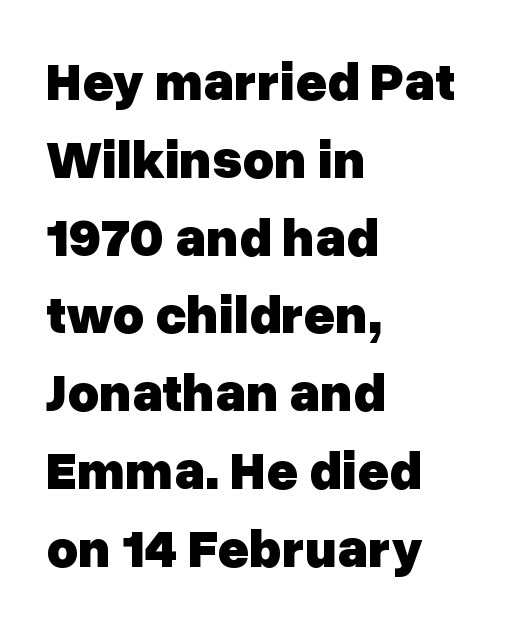
Q: Is the text bold? A: Yes.
Q: Is the text italic (slanted)? A: No, it is upright.
Q: Is the typeface a serif or a sans-serif typeface? A: Sans-serif.
Q: Is the text underlined? A: No.
Q: How is the paragraph aligned? A: Left-aligned.
Q: Is the spacing between letters normal or unusually wide? A: Normal.
Q: Is the spacing between lines tight, normal or loose? A: Normal.
Q: Width (condensed, normal, or wide)? A: Normal.
Q: Stroke contrast? A: Low.
Q: x-height? A: Medium.
Q: Monospaced? A: No.
